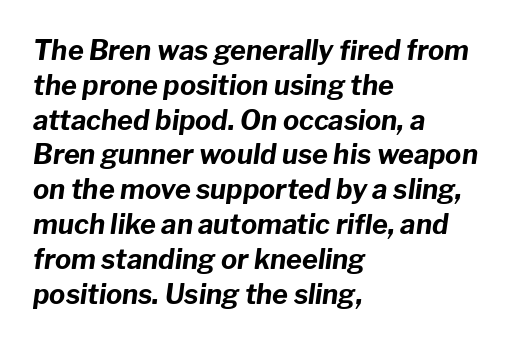
The image shows 27 px bold type, italic (leaning right); set left-aligned, normal line spacing (1.29x), normal letter spacing, not underlined.
